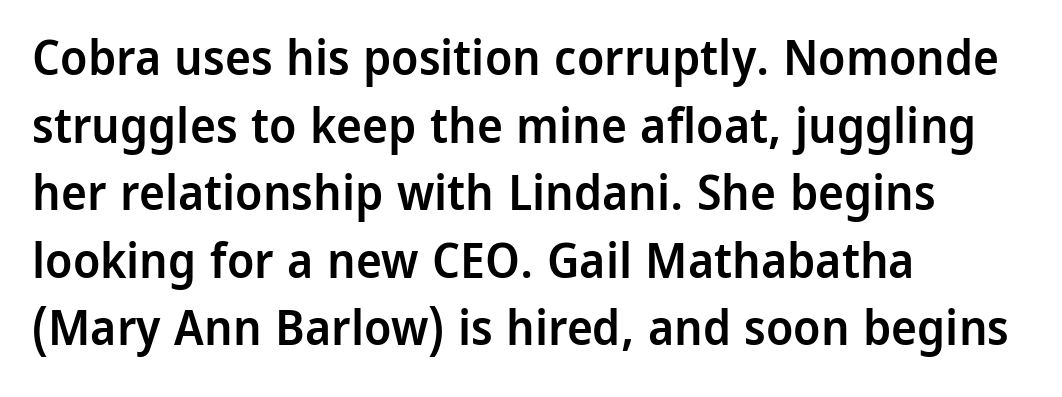
{"serif": "no", "italic": "no", "bold": "semi", "weight": "semibold", "width": "normal", "stroke_contrast": "low", "x_height": "medium", "monospaced": "no", "underline": "no", "align": "left", "line_spacing": "normal", "line_spacing_ratio": 1.38, "letter_spacing": "normal", "letter_spacing_em": 0.0, "glyph_px": 49}
